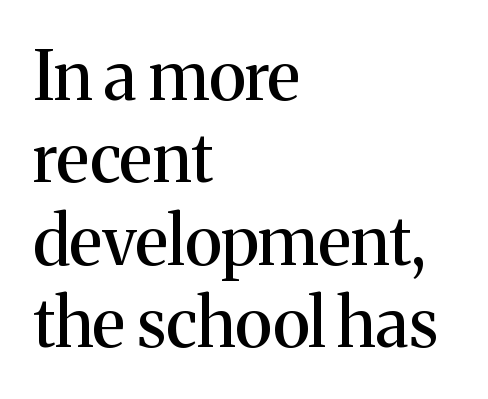
The words here are not underlined. The lettering holds an erect, upright posture throughout. The face used here is proportionally spaced, like ordinary book or web type. This rendering uses left alignment, leaving the right contour irregular. The glyphs in this specimen are seriffed. Standard letterfit; no display-style spreading of the glyphs.
